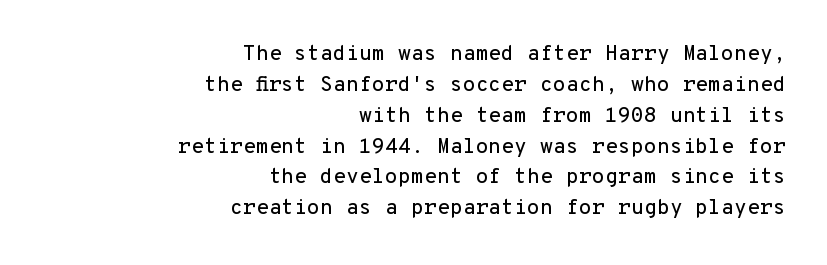
These lines sit exactly where default settings would place them. You can tell it's not italic because the verticals are truly vertical. Letter spacing: default. Unmarked baselines from the first word to the last.
